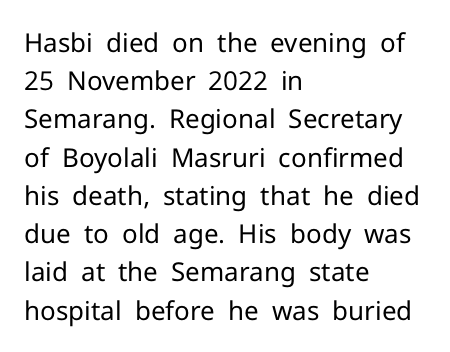
The vertical gap from one line to the next is medium. Quick note: underline off. The characters are drawn with everyday or finer stroke widths. A typesetter would mark this as roman, not italic. Caption: multi-line text, flush left, ragged right.
